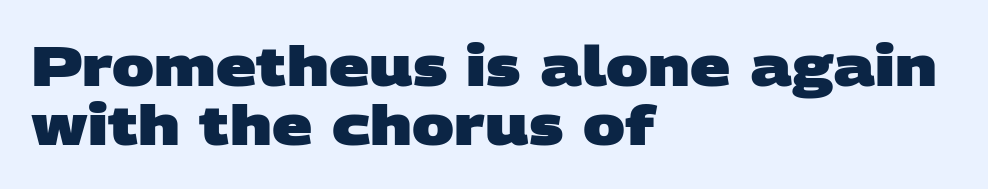
Caption: standard tracking, unaltered. The font family rendered here belongs to the sans-serif group. Which margin do the lines hug? The left one — the right edge is uneven. These lines are rendered in a variable-pitch font.
